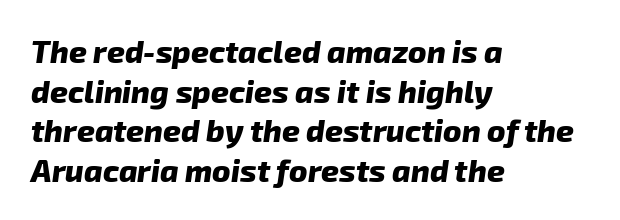
The image shows 31 px heavy sans-serif type; set left-aligned, normal line spacing (1.28x), normal letter spacing, not underlined; low stroke contrast and a medium x-height.
